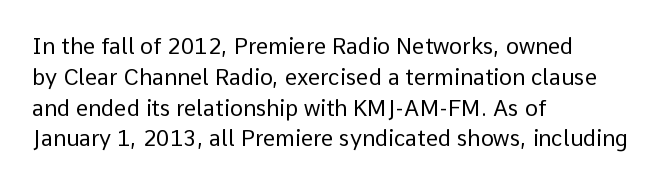
The image shows 22 px text type, upright; set left-aligned, normal line spacing (1.4x), normal letter spacing, not underlined.
